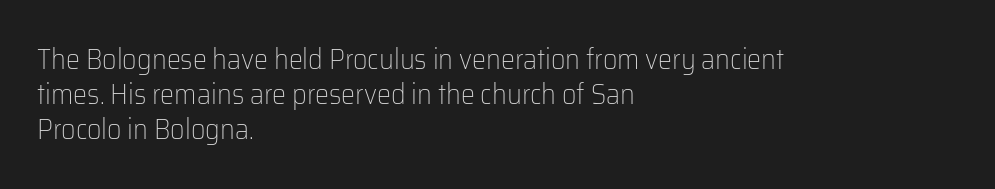
Q: Is the text bold? A: No.
Q: Is the text italic (slanted)? A: No, it is upright.
Q: Is the typeface a serif or a sans-serif typeface? A: Sans-serif.
Q: Is the text underlined? A: No.
Q: How is the paragraph aligned? A: Left-aligned.
Q: Is the spacing between letters normal or unusually wide? A: Normal.
Q: Is the spacing between lines tight, normal or loose? A: Normal.
Q: Width (condensed, normal, or wide)? A: Normal.
Q: Stroke contrast? A: Low.
Q: x-height? A: Medium.
Q: Monospaced? A: No.
